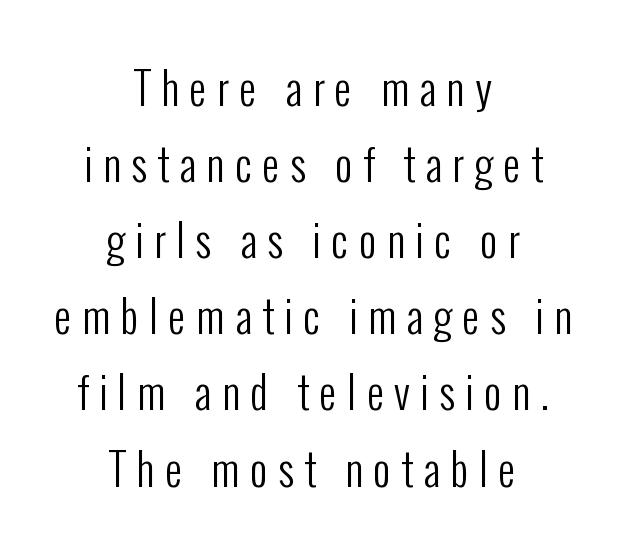
The image shows 43 px regular-weight, condensed sans-serif type, upright; set centered, line spacing 1.77x, unusually wide letter spacing (+0.24 em), not underlined; low stroke contrast and a medium x-height.
